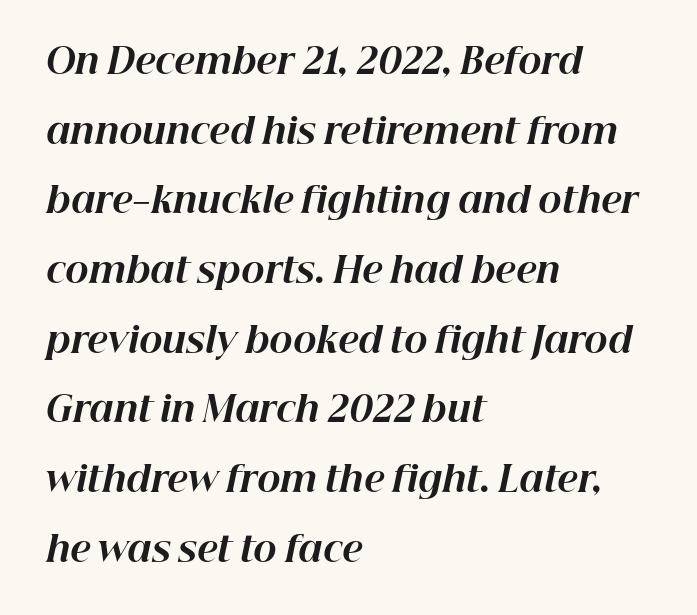
Q: Is the text bold? A: Yes.
Q: Is the text italic (slanted)? A: Yes, it leans right by about 12 degrees.
Q: Is the text underlined? A: No.
Q: How is the paragraph aligned? A: Left-aligned.
Q: Is the spacing between letters normal or unusually wide? A: Normal.
Q: Is the spacing between lines tight, normal or loose? A: Loose.
Q: Width (condensed, normal, or wide)? A: Normal.
Q: Stroke contrast? A: High.
Q: x-height? A: Medium.
Q: Monospaced? A: No.
